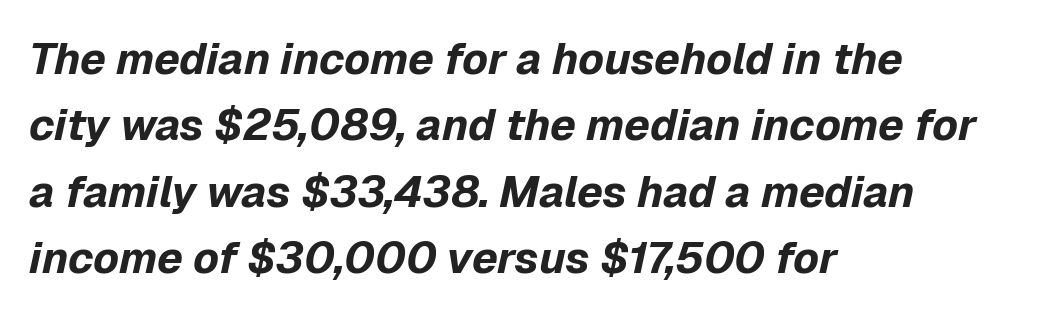
The image shows 44 px bold type, italic (leaning right); set left-aligned, normal line spacing (1.51x), normal letter spacing, not underlined; low stroke contrast and a medium x-height.
